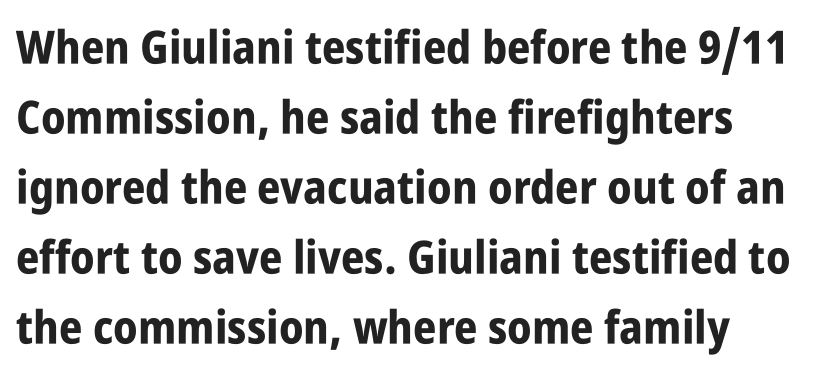
Heavy, bold letterforms. If you measured baseline to baseline, you'd find a middling distance. This rendering leaves character spacing at its baseline value. The face used here is a sans, in the tradition of grotesques and geometrics. The ragged edge is on the right, which tells us the setting is flush left. When letters stand straight like this, we call the style roman or upright.
